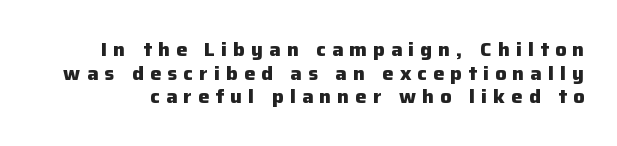
Q: Is the text bold? A: Yes.
Q: Is the text italic (slanted)? A: No, it is upright.
Q: Is the text underlined? A: No.
Q: Is the spacing between letters normal or unusually wide? A: Unusually wide.
